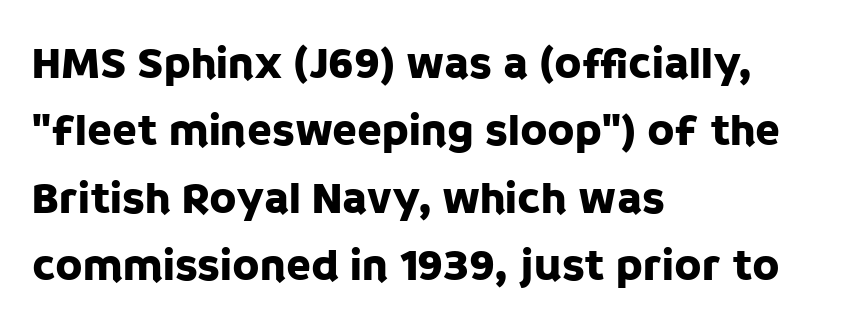
Q: Is the text italic (slanted)? A: No, it is upright.
Q: Is the typeface a serif or a sans-serif typeface? A: Sans-serif.
Q: Is the text underlined? A: No.
Q: How is the paragraph aligned? A: Left-aligned.
Q: Is the spacing between letters normal or unusually wide? A: Normal.
Q: Is the spacing between lines tight, normal or loose? A: Normal.
Q: Width (condensed, normal, or wide)? A: Normal.
Q: Stroke contrast? A: Low.
Q: x-height? A: Large.
Q: Monospaced? A: No.
